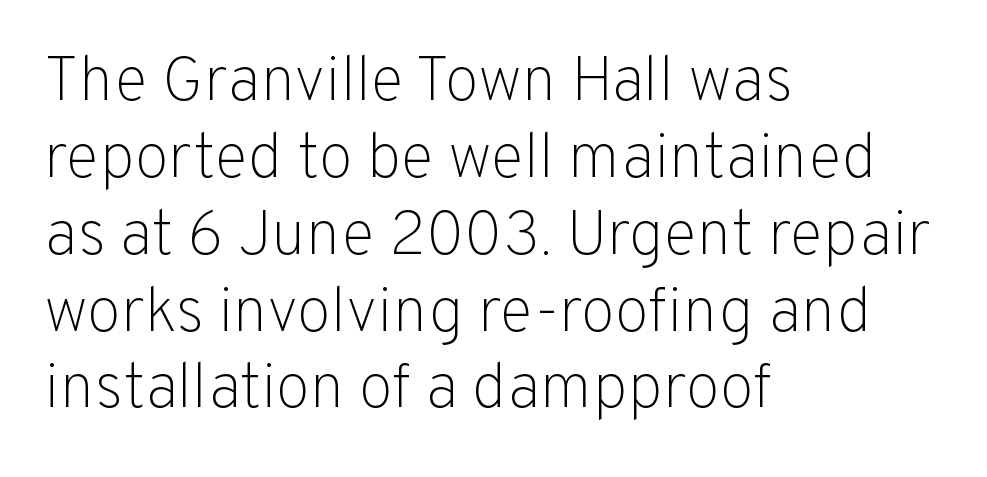
{"serif": "no", "italic": "no", "bold": "no", "weight": "light", "width": "normal", "stroke_contrast": "low", "x_height": "medium", "monospaced": "no", "underline": "no", "align": "left", "line_spacing_ratio": 1.22, "letter_spacing": "normal", "letter_spacing_em": 0.0, "glyph_px": 63}
